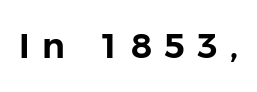
Q: Is the text italic (slanted)? A: No, it is upright.
Q: Is the typeface a serif or a sans-serif typeface? A: Sans-serif.
Q: Is the text underlined? A: No.
Q: Is the spacing between letters normal or unusually wide? A: Unusually wide.
Q: Width (condensed, normal, or wide)? A: Normal.
Q: Stroke contrast? A: Low.
Q: x-height? A: Medium.
Q: Monospaced? A: No.
